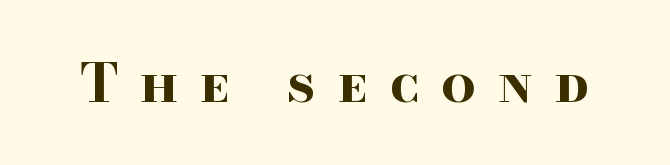
You could not count columns in this text — the font is proportionally spaced. The lettering holds an erect, upright posture throughout. The letterforms stand isolated, each surrounded by extra space. Underlining? Definitely not there. Each letter's strokes conclude with small projecting serifs. Is the type bold? Yes — the strokes are clearly thick and heavy.
